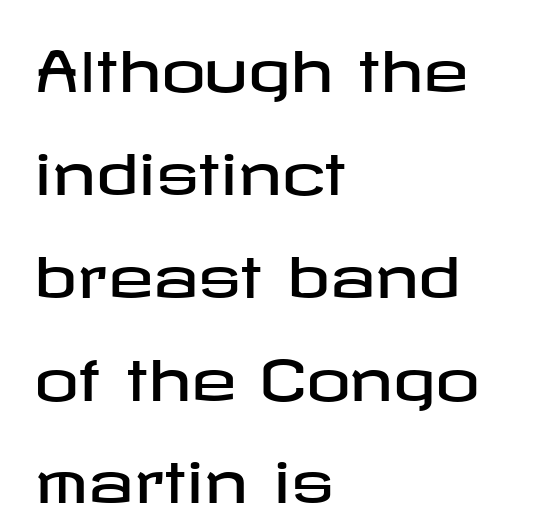
Q: Is the text italic (slanted)? A: No, it is upright.
Q: Is the typeface a serif or a sans-serif typeface? A: Sans-serif.
Q: Is the text underlined? A: No.
Q: How is the paragraph aligned? A: Left-aligned.
Q: Is the spacing between letters normal or unusually wide? A: Normal.
Q: Width (condensed, normal, or wide)? A: Wide.
Q: Stroke contrast? A: Low.
Q: x-height? A: Medium.
